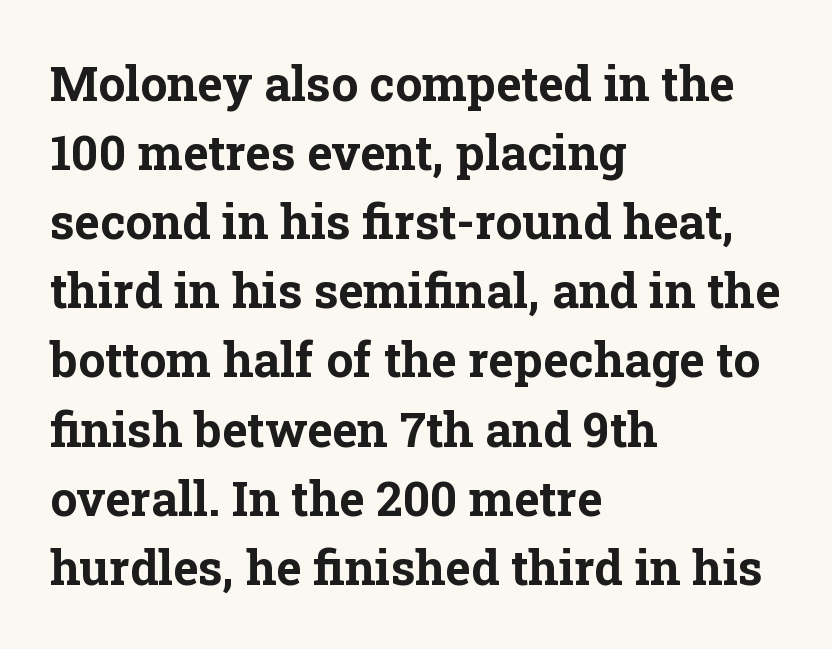
{"serif": "yes", "italic": "no", "bold": "yes", "weight": "bold", "width": "normal", "stroke_contrast": "low", "x_height": "medium", "monospaced": "no", "underline": "no", "align": "left", "line_spacing": "normal", "line_spacing_ratio": 1.44, "letter_spacing": "normal", "letter_spacing_em": 0.0, "glyph_px": 48}
